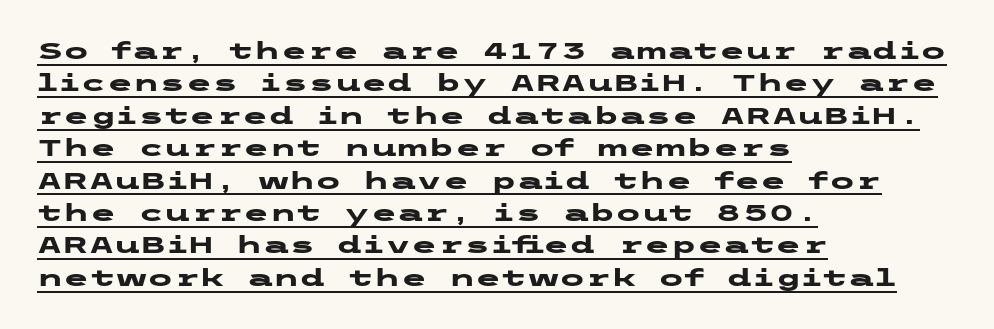
Q: Is the text bold? A: Yes.
Q: Is the text italic (slanted)? A: No, it is upright.
Q: Is the text underlined? A: Yes.
Q: How is the paragraph aligned? A: Left-aligned.
Q: Is the spacing between letters normal or unusually wide? A: Normal.
Q: Is the spacing between lines tight, normal or loose? A: Normal.
